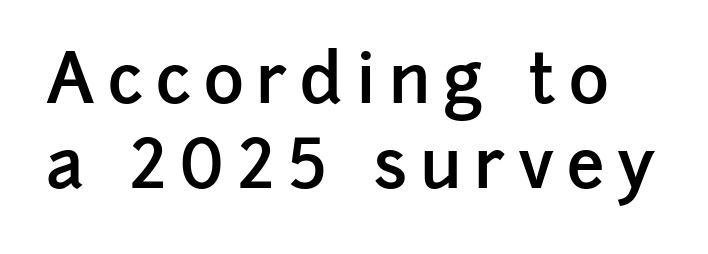
{"serif": "no", "italic": "no", "bold": "semi", "weight": "semibold", "width": "normal", "stroke_contrast": "low", "x_height": "medium", "monospaced": "no", "underline": "no", "line_spacing": "normal", "line_spacing_ratio": 1.25, "glyph_px": 68}
